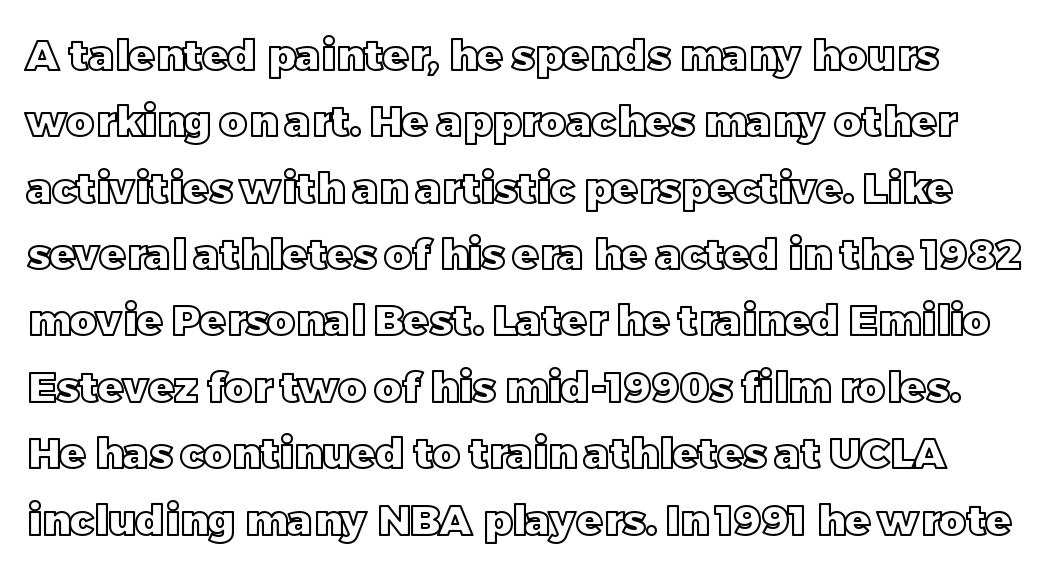
Q: Is the text italic (slanted)? A: No, it is upright.
Q: Is the text underlined? A: No.
Q: Is the spacing between letters normal or unusually wide? A: Normal.
Q: Is the spacing between lines tight, normal or loose? A: Normal.
Q: Width (condensed, normal, or wide)? A: Normal.
Q: x-height? A: Large.
Q: Monospaced? A: No.
